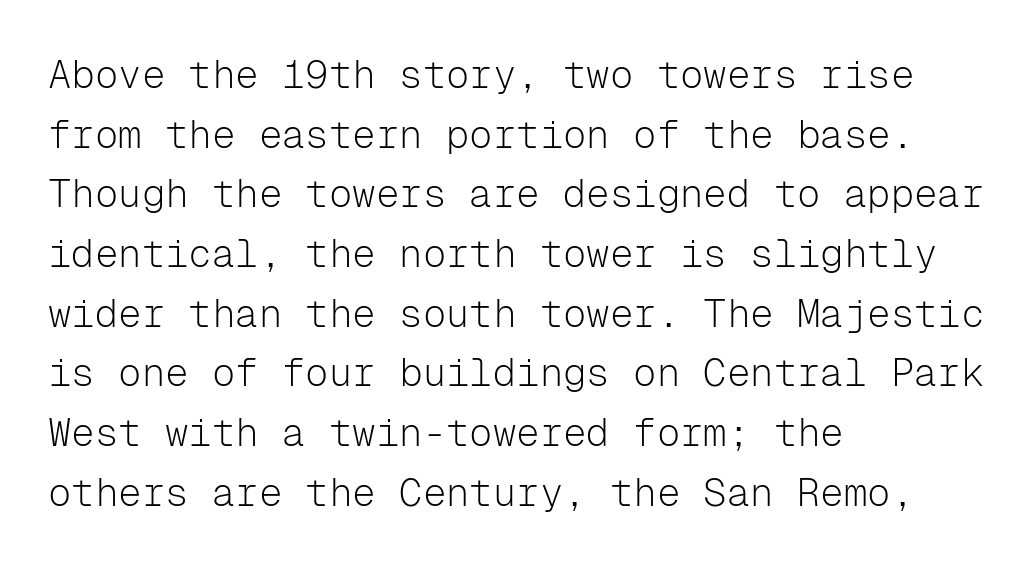
Q: Is the text bold? A: No.
Q: Is the text italic (slanted)? A: No, it is upright.
Q: Is the typeface a serif or a sans-serif typeface? A: Sans-serif.
Q: Is the text underlined? A: No.
Q: How is the paragraph aligned? A: Left-aligned.
Q: Is the spacing between letters normal or unusually wide? A: Normal.
Q: Is the spacing between lines tight, normal or loose? A: Normal.
Q: Width (condensed, normal, or wide)? A: Normal.
Q: Stroke contrast? A: Low.
Q: x-height? A: Medium.
Q: Monospaced? A: Yes.
